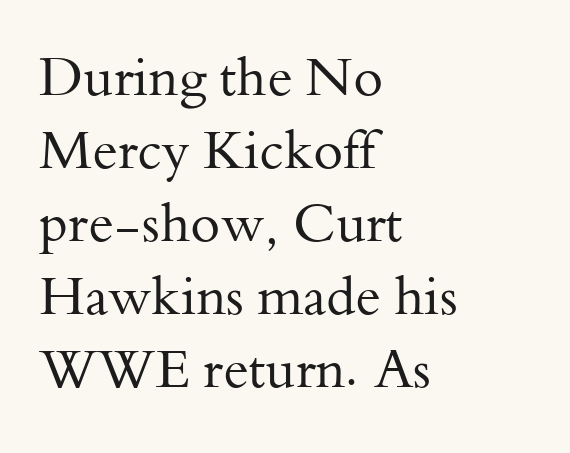
Vertical strokes here are truly vertical. Descenders are the only things crossing below the line. Left-aligned paragraph, ragged on the right. Characters follow at the spacing the type designer built in. Normally led — the rows are evenly, conventionally spaced. I'd call this a serif setting — the letters wear small feet.
